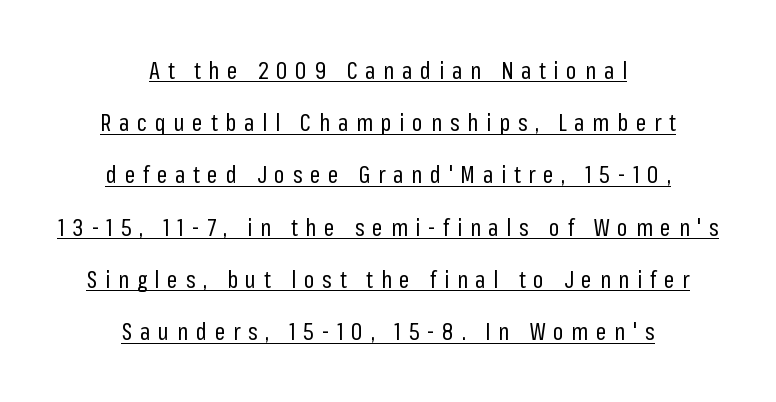
{"italic": "no", "bold": "no", "underline": "yes", "align": "center", "line_spacing": "loose", "line_spacing_ratio": 2.27, "letter_spacing": "wide", "letter_spacing_em": 0.34, "glyph_px": 23}
